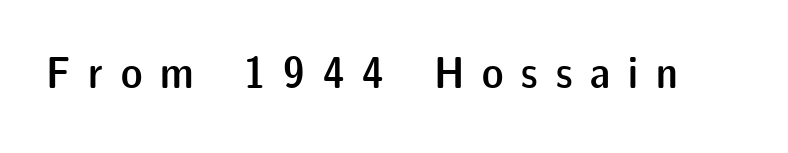
The image shows 45 px semibold sans-serif type, upright; set unusually wide letter spacing (+0.4 em), not underlined; low stroke contrast and a medium x-height.
